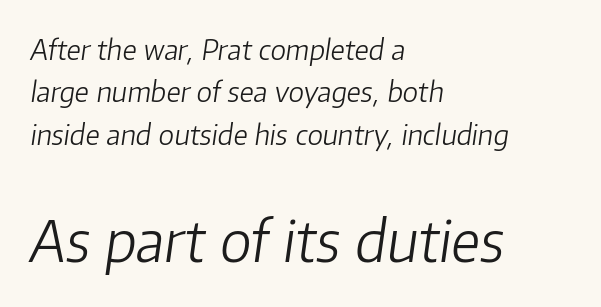
Q: Is the text bold? A: No.
Q: Is the text italic (slanted)? A: Yes, it leans right by about 8 degrees.
Q: Is the text underlined? A: No.
Q: How is the paragraph aligned? A: Left-aligned.
Q: Is the spacing between letters normal or unusually wide? A: Normal.
Q: Is the spacing between lines tight, normal or loose? A: Normal.
Q: Which block of text is set in a larger size, the first (top) or the second (bottom)? A: The second (bottom) one.
Q: Width (condensed, normal, or wide)? A: Normal.
Q: Stroke contrast? A: Low.
Q: x-height? A: Medium.
Q: Monospaced? A: No.
